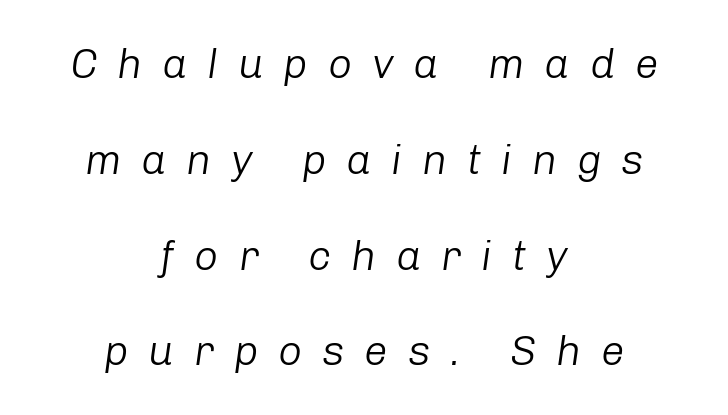
The image shows 42 px light type, italic (leaning right); set centered, loose line spacing (2.28x), unusually wide letter spacing (+0.47 em), not underlined; low stroke contrast and a medium x-height.
